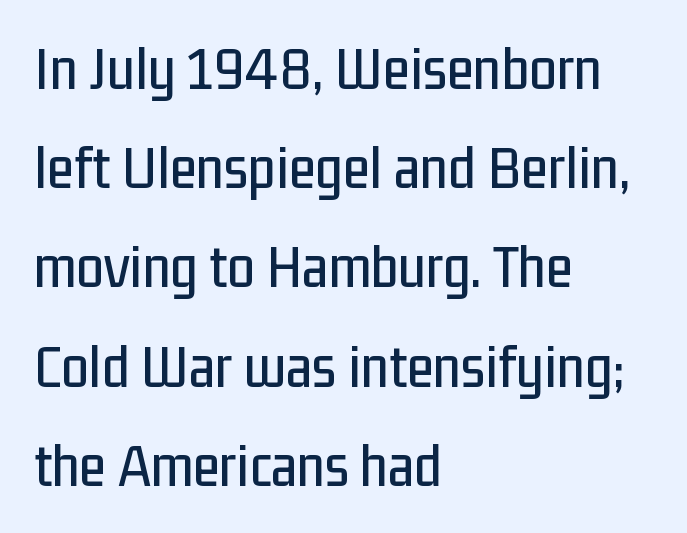
Q: Is the text italic (slanted)? A: No, it is upright.
Q: Is the typeface a serif or a sans-serif typeface? A: Sans-serif.
Q: Is the text underlined? A: No.
Q: How is the paragraph aligned? A: Left-aligned.
Q: Is the spacing between letters normal or unusually wide? A: Normal.
Q: Is the spacing between lines tight, normal or loose? A: Normal.
Q: Width (condensed, normal, or wide)? A: Condensed.
Q: Stroke contrast? A: Low.
Q: x-height? A: Medium.
Q: Monospaced? A: No.
